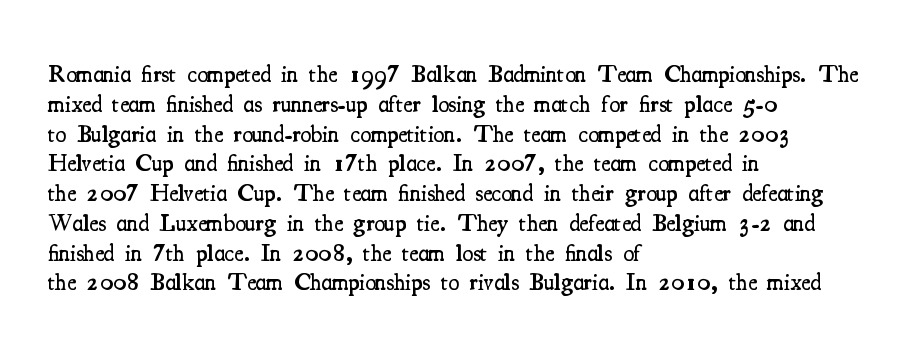
Q: Is the text bold? A: Semi-bold.
Q: Is the text italic (slanted)? A: No, it is upright.
Q: Is the text underlined? A: No.
Q: How is the paragraph aligned? A: Left-aligned.
Q: Is the spacing between letters normal or unusually wide? A: Normal.
